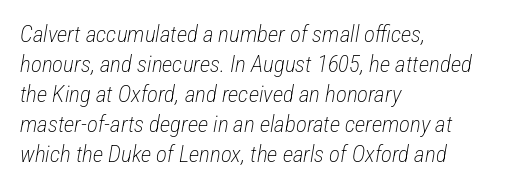
Q: Is the text bold? A: No.
Q: Is the text italic (slanted)? A: Yes, it leans right by about 12 degrees.
Q: Is the text underlined? A: No.
Q: How is the paragraph aligned? A: Left-aligned.
Q: Is the spacing between letters normal or unusually wide? A: Normal.
Q: Is the spacing between lines tight, normal or loose? A: Normal.
